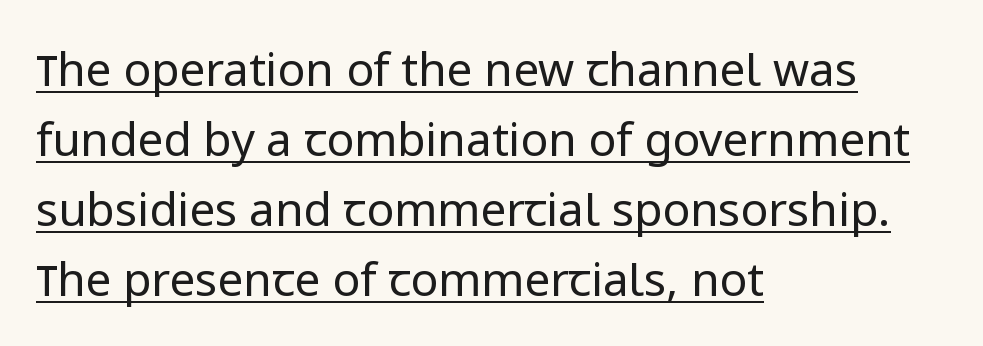
Q: Is the text bold? A: No.
Q: Is the text italic (slanted)? A: No, it is upright.
Q: Is the typeface a serif or a sans-serif typeface? A: Sans-serif.
Q: Is the text underlined? A: Yes.
Q: How is the paragraph aligned? A: Left-aligned.
Q: Is the spacing between letters normal or unusually wide? A: Normal.
Q: Is the spacing between lines tight, normal or loose? A: Normal.
Q: Width (condensed, normal, or wide)? A: Normal.
Q: Stroke contrast? A: Low.
Q: x-height? A: Medium.
Q: Monospaced? A: No.
